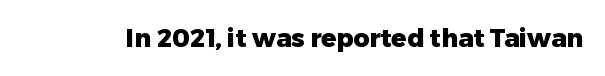
The image shows 25 px bold type, upright; set normal letter spacing, not underlined.
